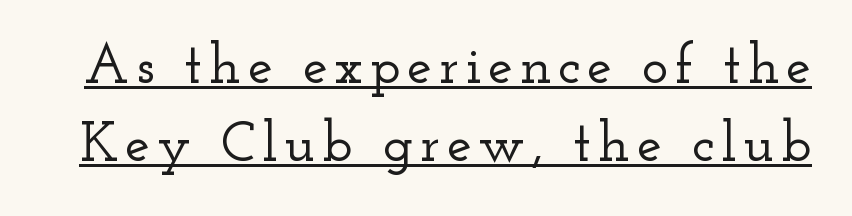
{"serif": "yes", "italic": "no", "width": "wide", "stroke_contrast": "low", "x_height": "small", "monospaced": "no", "underline": "yes", "line_spacing": "normal", "line_spacing_ratio": 1.39, "glyph_px": 56}
